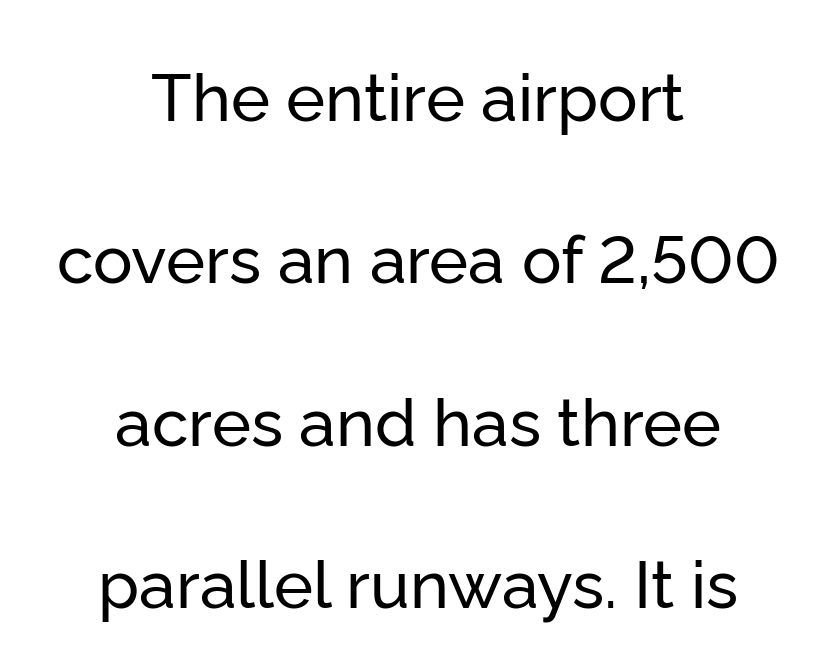
{"serif": "no", "italic": "no", "width": "normal", "stroke_contrast": "low", "x_height": "medium", "monospaced": "no", "underline": "no", "align": "center", "line_spacing": "loose", "line_spacing_ratio": 2.46, "letter_spacing": "normal", "letter_spacing_em": 0.0, "glyph_px": 66}
